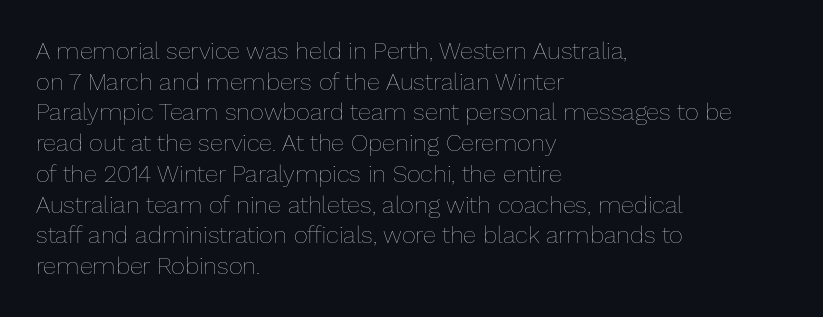
Is the type heavy? It reads as light-to-regular instead. Leftover space on each line is placed entirely after the last word. Characters follow at the spacing the type designer built in. The passage shown stacks its lines at a standard gap.
